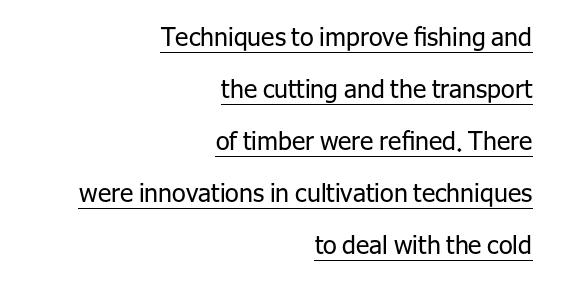
This rendering features underlined lettering. Where is the straight margin? On the right. Notice how the stems are strictly vertical — no italics here. Think standard paragraph weight, or any step lighter than that. Tracking value appears to be zero — textbook default spacing. The leading is generous, giving the passage an open texture.
